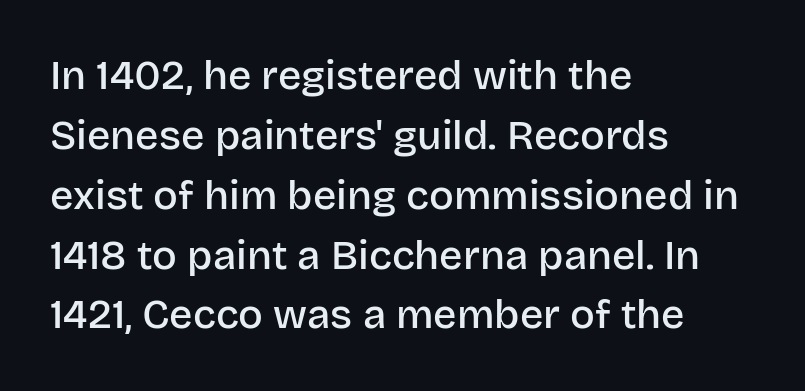
{"serif": "no", "italic": "no", "bold": "semi", "weight": "semibold", "width": "normal", "stroke_contrast": "low", "x_height": "large", "monospaced": "no", "underline": "no", "align": "left", "line_spacing": "normal", "line_spacing_ratio": 1.46, "letter_spacing": "normal", "letter_spacing_em": 0.0, "glyph_px": 41}
